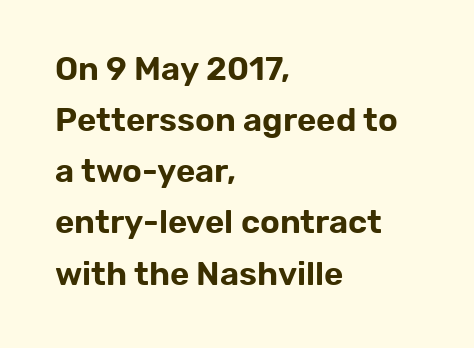
Q: Is the text italic (slanted)? A: No, it is upright.
Q: Is the typeface a serif or a sans-serif typeface? A: Sans-serif.
Q: Is the text underlined? A: No.
Q: How is the paragraph aligned? A: Left-aligned.
Q: Is the spacing between letters normal or unusually wide? A: Normal.
Q: Is the spacing between lines tight, normal or loose? A: Normal.
Q: Width (condensed, normal, or wide)? A: Normal.
Q: Stroke contrast? A: Low.
Q: x-height? A: Medium.
Q: Monospaced? A: No.
